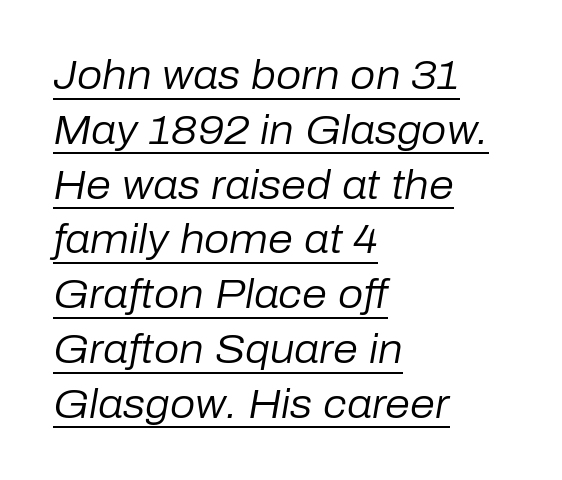
Spacing between characters is what you'd get straight out of the box. What decoration does the sample have? An underline. The lines are quadded left. Whoever set this chose a conventional vertical rhythm. The glyphs look as if they've been sheared to an angle.
